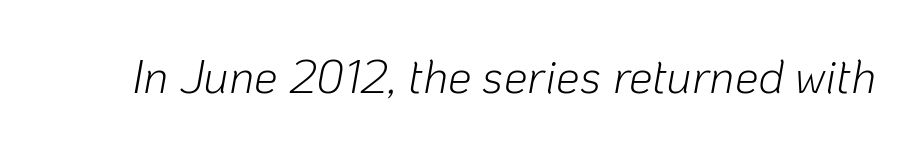
Looks like regular typesetting: each glyph gets only the width it needs. Stroke mass is kept to a normal reading level or below. The whole block is typeset with a tilt. Students, note that the glyphs here touch the page at normal intervals. A clean baseline with only descenders dipping below it.
